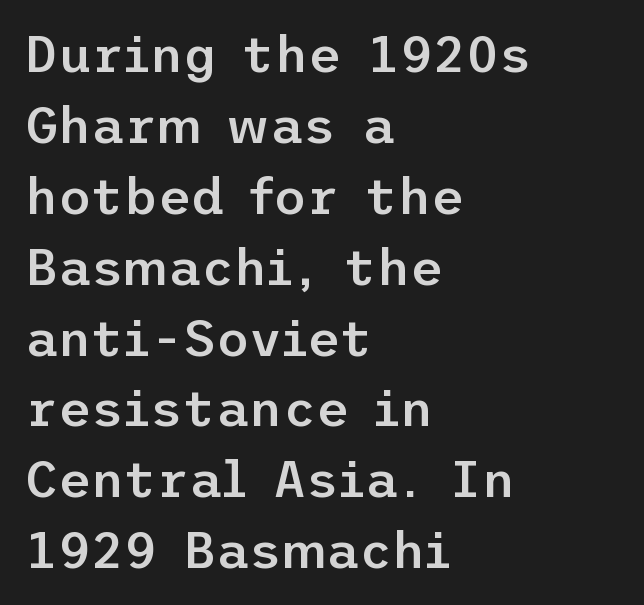
The designer left line spacing at the default. No italicization has been applied; the sample stays upright. The baseline area is clear. The type family on display is of the sans-serif kind.
